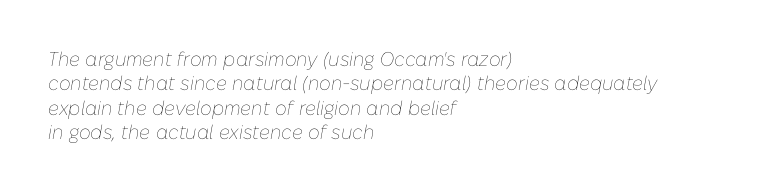
A bare baseline throughout the passage. No chunkiness to these letters — they're not bold. Style check: oblique. Letter spacing: default.
